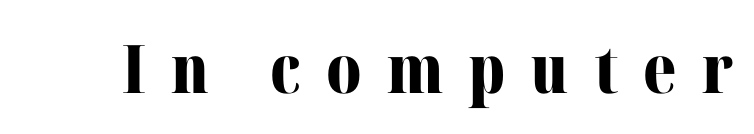
{"serif": "yes", "italic": "no", "bold": "yes", "weight": "bold", "width": "normal", "stroke_contrast": "medium", "x_height": "medium", "monospaced": "no", "underline": "no", "letter_spacing": "wide", "letter_spacing_em": 0.37, "glyph_px": 67}
